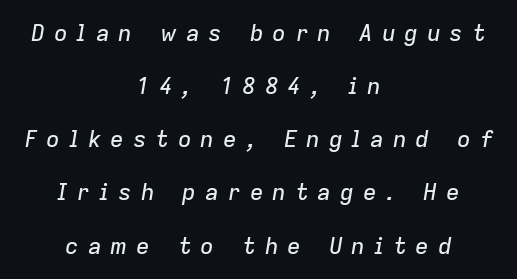
{"italic": "yes", "lean": "right", "slant_degrees": 9, "underline": "no", "align": "center", "line_spacing": "loose", "line_spacing_ratio": 2.31, "letter_spacing": "wide", "letter_spacing_em": 0.38, "glyph_px": 23}
